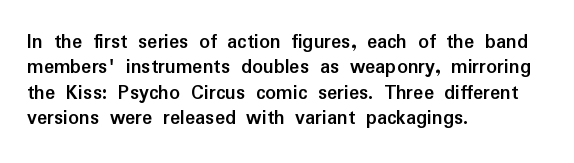
{"italic": "no", "bold": "yes", "underline": "no", "align": "left", "line_spacing_ratio": 1.21, "letter_spacing": "normal", "letter_spacing_em": 0.0, "glyph_px": 21}
